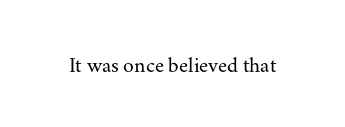
The image shows 22 px text type, upright; set normal letter spacing, not underlined.
